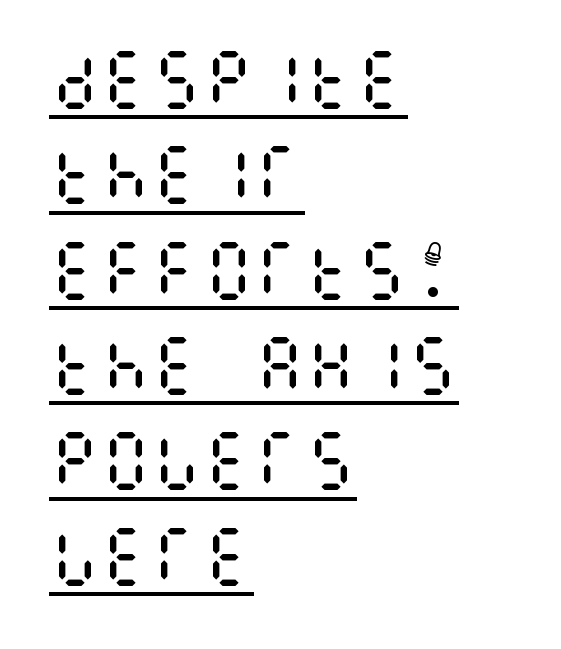
The image shows 64 px regular-weight, condensed type, upright; set left-aligned, normal line spacing (1.49x), normal letter spacing, underlined; medium stroke contrast and a large x-height.
